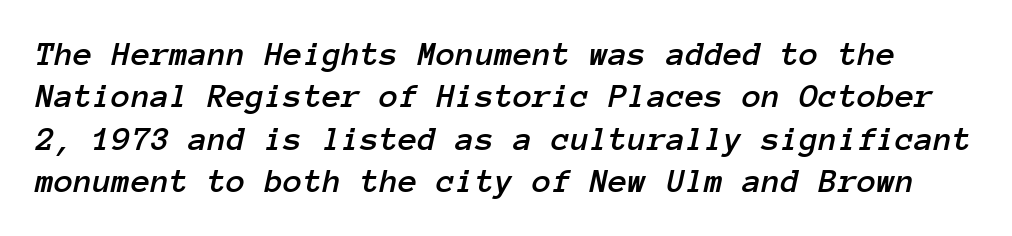
It's the slanting kind of type. The gap between lines stays unmarked. Observe the ordinary spacing: letters are neighbours, not strangers. Fixed-width glyphs throughout — classic coding-font behaviour.
